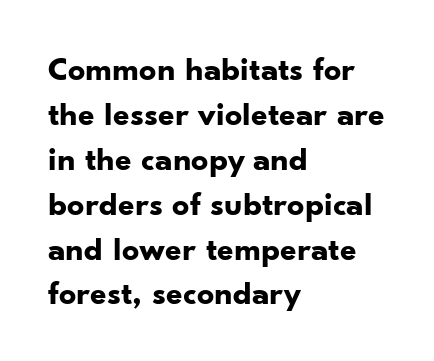
Q: Is the text bold? A: Yes.
Q: Is the text italic (slanted)? A: No, it is upright.
Q: Is the typeface a serif or a sans-serif typeface? A: Sans-serif.
Q: Is the text underlined? A: No.
Q: How is the paragraph aligned? A: Left-aligned.
Q: Is the spacing between letters normal or unusually wide? A: Normal.
Q: Is the spacing between lines tight, normal or loose? A: Normal.
Q: Width (condensed, normal, or wide)? A: Normal.
Q: Stroke contrast? A: Low.
Q: x-height? A: Small.
Q: Monospaced? A: No.
